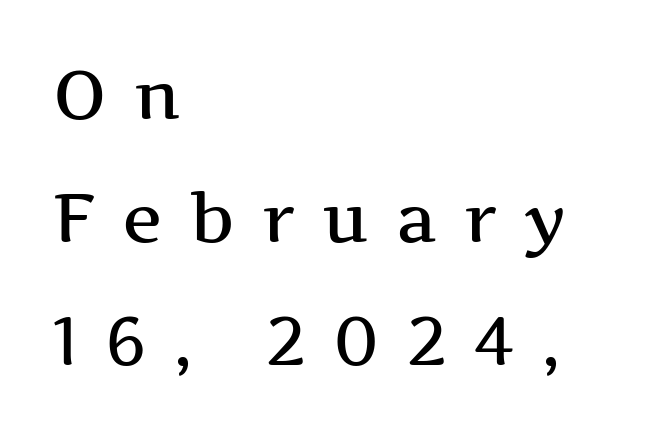
Q: Is the text italic (slanted)? A: No, it is upright.
Q: Is the typeface a serif or a sans-serif typeface? A: Serif.
Q: Is the text underlined? A: No.
Q: How is the paragraph aligned? A: Left-aligned.
Q: Is the spacing between letters normal or unusually wide? A: Unusually wide.
Q: Width (condensed, normal, or wide)? A: Wide.
Q: Stroke contrast? A: Medium.
Q: x-height? A: Medium.
Q: Monospaced? A: No.
